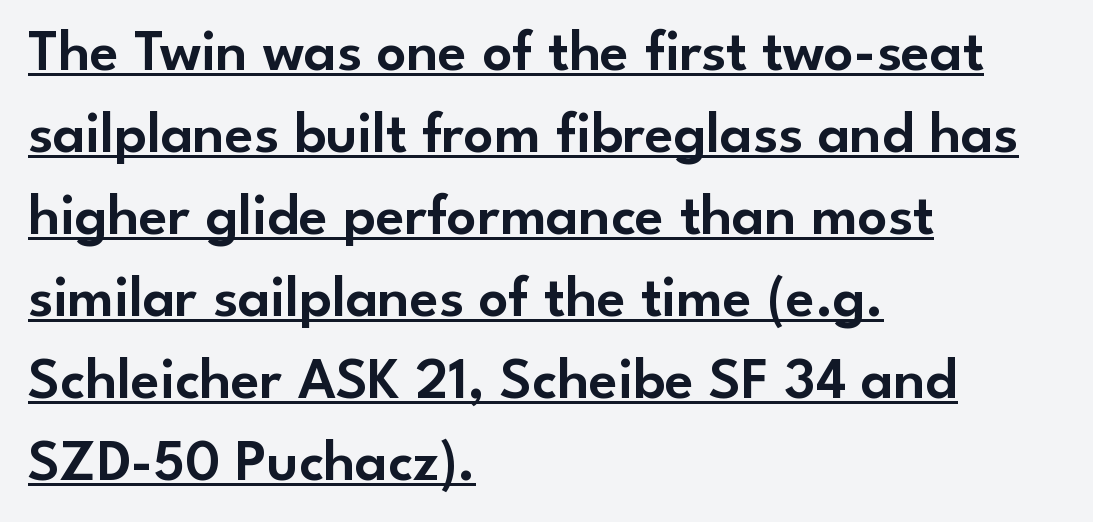
The image shows 59 px sans-serif type, upright; set left-aligned, normal line spacing (1.39x), normal letter spacing, underlined; low stroke contrast and a small x-height.
